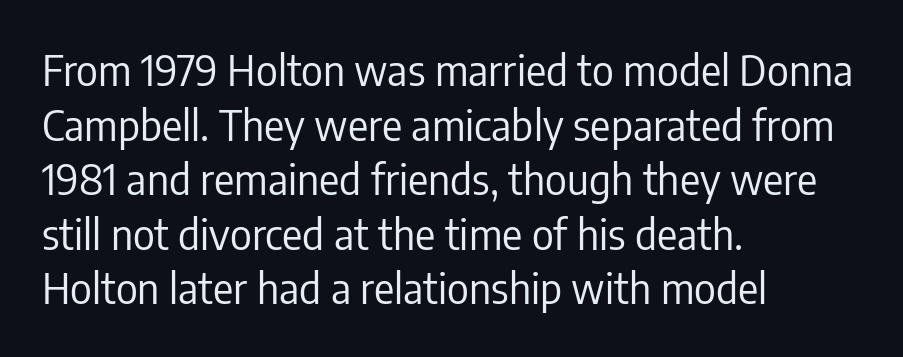
Q: Is the text bold? A: No.
Q: Is the text italic (slanted)? A: No, it is upright.
Q: Is the typeface a serif or a sans-serif typeface? A: Sans-serif.
Q: Is the text underlined? A: No.
Q: How is the paragraph aligned? A: Left-aligned.
Q: Is the spacing between letters normal or unusually wide? A: Normal.
Q: Is the spacing between lines tight, normal or loose? A: Normal.
Q: Width (condensed, normal, or wide)? A: Condensed.
Q: Stroke contrast? A: Low.
Q: x-height? A: Medium.
Q: Monospaced? A: No.
